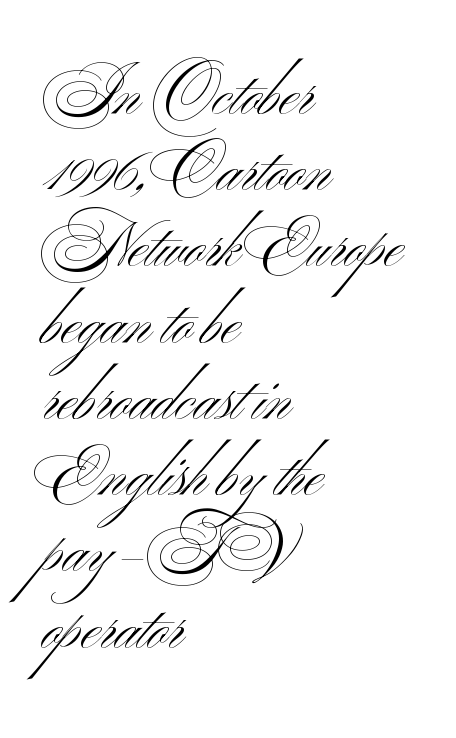
Q: Is the text bold? A: No.
Q: Is the text italic (slanted)? A: Yes.
Q: Is the typeface a serif or a sans-serif typeface? A: Sans-serif.
Q: Is the text underlined? A: No.
Q: How is the paragraph aligned? A: Left-aligned.
Q: Is the spacing between letters normal or unusually wide? A: Normal.
Q: Is the spacing between lines tight, normal or loose? A: Normal.
Q: Width (condensed, normal, or wide)? A: Wide.
Q: Stroke contrast? A: Medium.
Q: x-height? A: Small.
Q: Monospaced? A: No.
